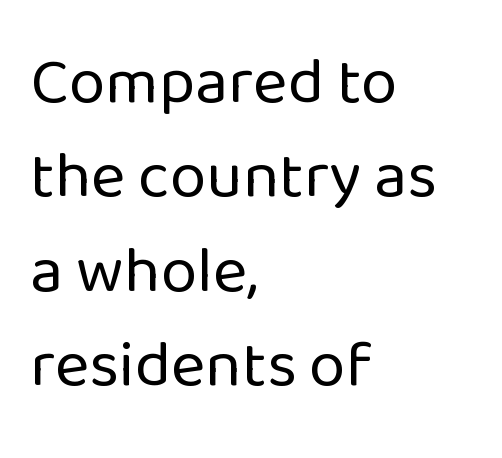
{"serif": "no", "italic": "no", "bold": "no", "weight": "regular", "width": "normal", "stroke_contrast": "low", "x_height": "medium", "monospaced": "no", "underline": "no", "align": "left", "line_spacing": "normal", "line_spacing_ratio": 1.43, "letter_spacing": "normal", "letter_spacing_em": 0.0, "glyph_px": 66}
